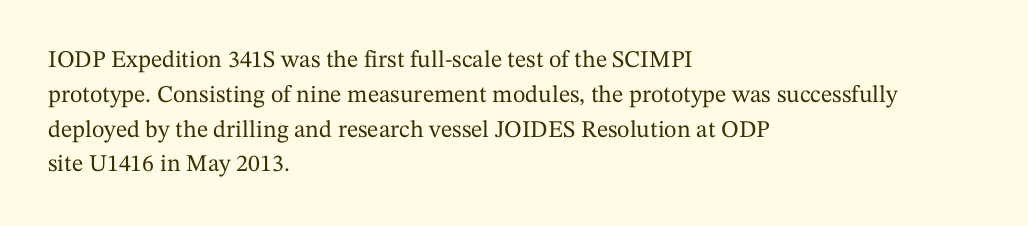
The image shows 24 px text type, upright; set left-aligned, normal line spacing (1.45x), normal letter spacing, not underlined.
